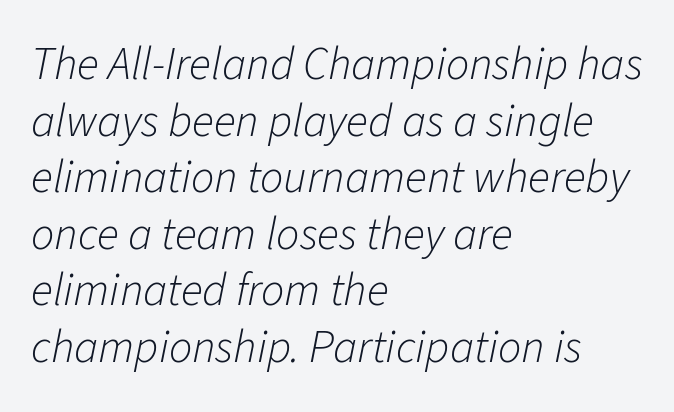
Q: Is the text bold? A: No.
Q: Is the text italic (slanted)? A: Yes, it leans right by about 11 degrees.
Q: Is the text underlined? A: No.
Q: How is the paragraph aligned? A: Left-aligned.
Q: Is the spacing between letters normal or unusually wide? A: Normal.
Q: Width (condensed, normal, or wide)? A: Normal.
Q: Stroke contrast? A: Low.
Q: x-height? A: Medium.
Q: Monospaced? A: No.
